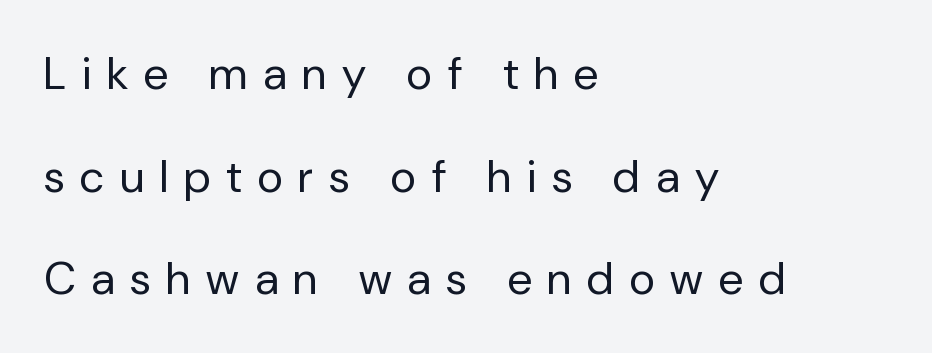
Q: Is the text bold? A: No.
Q: Is the text italic (slanted)? A: No, it is upright.
Q: Is the typeface a serif or a sans-serif typeface? A: Sans-serif.
Q: Is the text underlined? A: No.
Q: How is the paragraph aligned? A: Left-aligned.
Q: Is the spacing between letters normal or unusually wide? A: Unusually wide.
Q: Is the spacing between lines tight, normal or loose? A: Loose.
Q: Width (condensed, normal, or wide)? A: Normal.
Q: Stroke contrast? A: Low.
Q: x-height? A: Medium.
Q: Monospaced? A: No.
